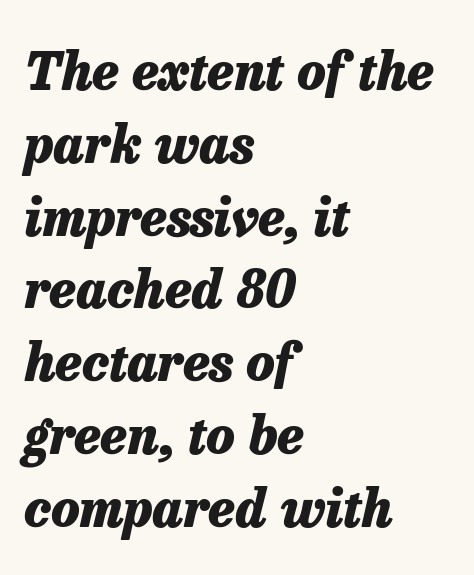
The image shows 52 px heavy type, italic (leaning right); set left-aligned, normal line spacing (1.4x), normal letter spacing, not underlined; low stroke contrast and a medium x-height.
